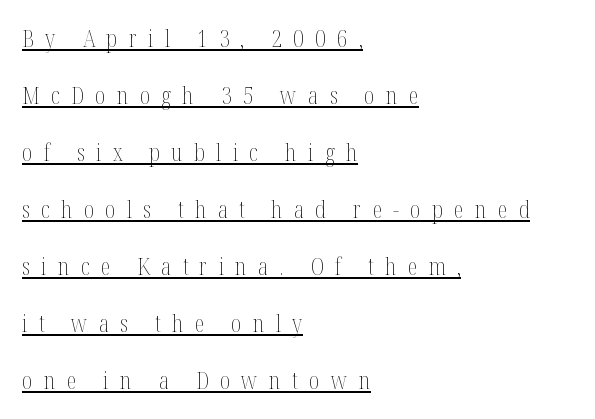
Successive baselines arrive slowly, with a big drop between each. Is there any slant? The stems are plumb. Teacher's note: observe the even left margin — that is flush-left alignment. Nothing heavy about these letters — not bold at all. There is plenty of visible air inserted between adjacent glyphs.
